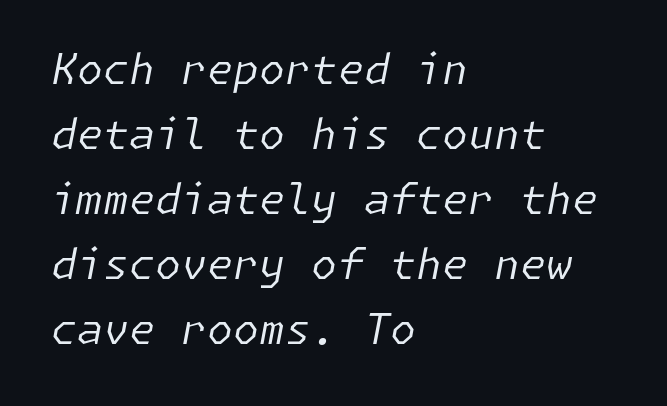
The image shows 42 px regular-weight type, italic (leaning right); set left-aligned, normal line spacing (1.55x), normal letter spacing, not underlined; low stroke contrast and a medium x-height.
